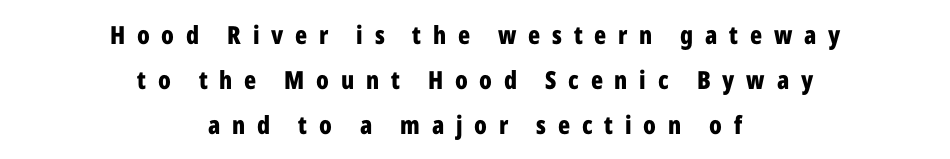
The image shows 25 px bold type, upright; set centered, line spacing 1.8x, unusually wide letter spacing (+0.47 em), not underlined.
